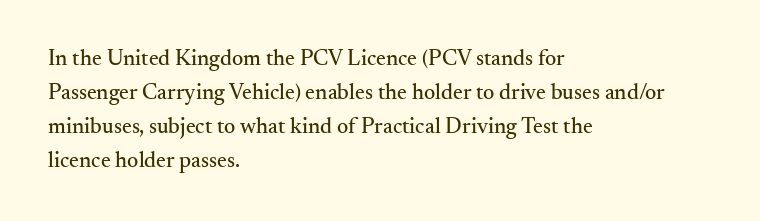
Inter-character spacing is left at the font's built-in metrics. A bare baseline throughout the passage. The typography opts for an upright posture over an oblique one. Casual observation: everything's shoved over to the left.
